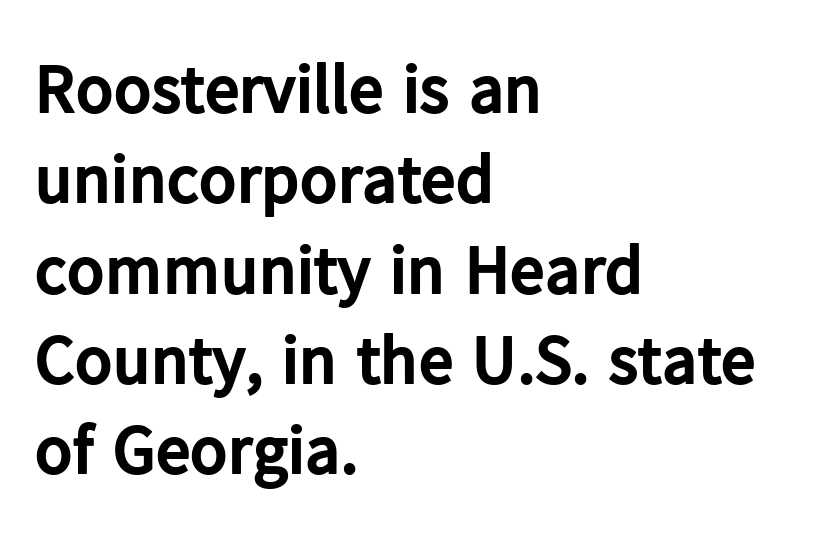
The vertical gap from one line to the next is medium. Short and long lines alike share a common starting point at left. Is this a sans? Yes — the strokes have no serifs. Upright lettering throughout. Descender tails drop into unmarked territory.
